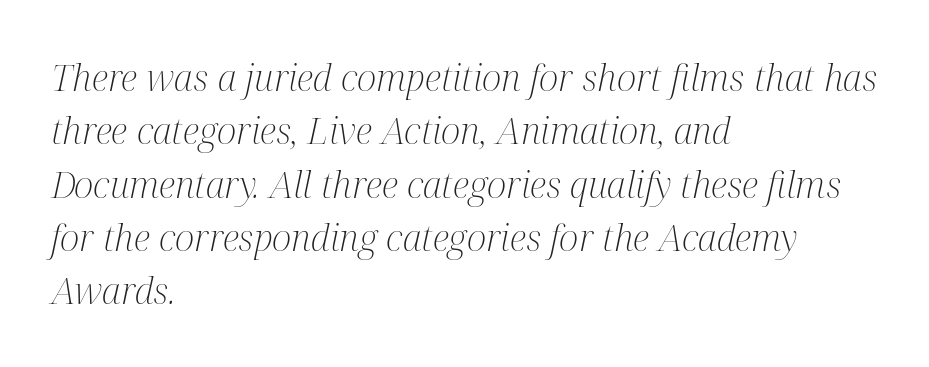
The image shows 37 px light, condensed serif type, italic (leaning right); set left-aligned, normal line spacing (1.44x), normal letter spacing, not underlined; medium stroke contrast and a medium x-height.
